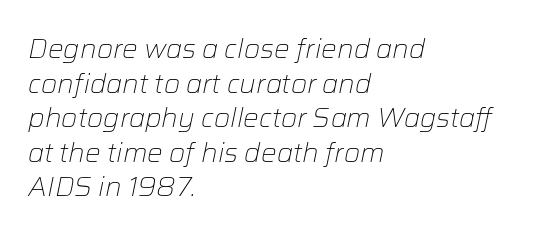
Short note: letters normally spaced. The font's italic variant was chosen for this text. These lines are set flush left with a ragged right edge. Normally led — the rows are evenly, conventionally spaced. The strip under each line holds only bare page.
